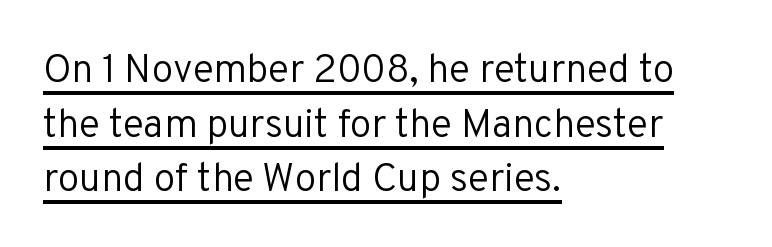
Q: Is the text bold? A: No.
Q: Is the text italic (slanted)? A: No, it is upright.
Q: Is the typeface a serif or a sans-serif typeface? A: Sans-serif.
Q: Is the text underlined? A: Yes.
Q: How is the paragraph aligned? A: Left-aligned.
Q: Is the spacing between letters normal or unusually wide? A: Normal.
Q: Is the spacing between lines tight, normal or loose? A: Normal.
Q: Width (condensed, normal, or wide)? A: Normal.
Q: Stroke contrast? A: Low.
Q: x-height? A: Medium.
Q: Monospaced? A: No.
